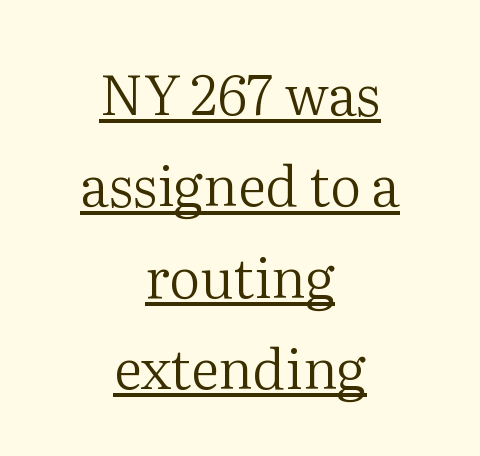
{"serif": "yes", "italic": "no", "bold": "no", "weight": "regular", "width": "normal", "stroke_contrast": "medium", "x_height": "medium", "monospaced": "no", "underline": "yes", "align": "center", "line_spacing": "normal", "line_spacing_ratio": 1.66, "letter_spacing": "normal", "letter_spacing_em": 0.0, "glyph_px": 55}
